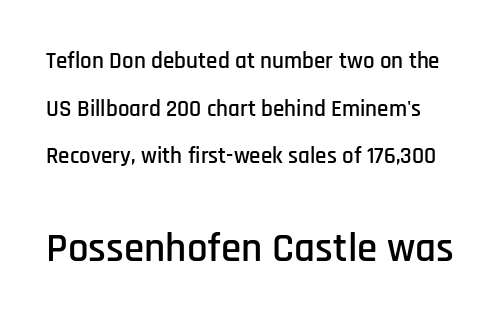
Designer's note — italics off, roman on. The designer went with a sans here, leaving each stem footless. Does extra space separate the letters? No, they use regular spacing. Reading down the column, the eye jumps a long way to each next line.
